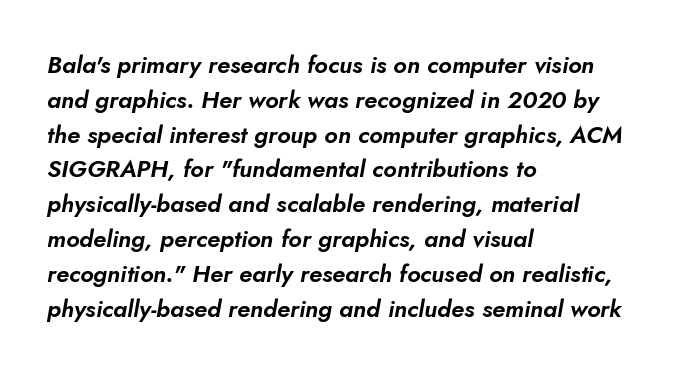
Q: Is the text italic (slanted)? A: Yes, it leans right by about 10 degrees.
Q: Is the text underlined? A: No.
Q: How is the paragraph aligned? A: Left-aligned.
Q: Is the spacing between letters normal or unusually wide? A: Normal.
Q: Is the spacing between lines tight, normal or loose? A: Normal.
